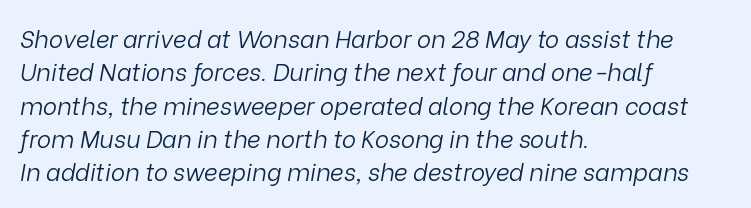
The image shows 24 px text type, italic (leaning right); set left-aligned, normal line spacing (1.39x), normal letter spacing, not underlined.
